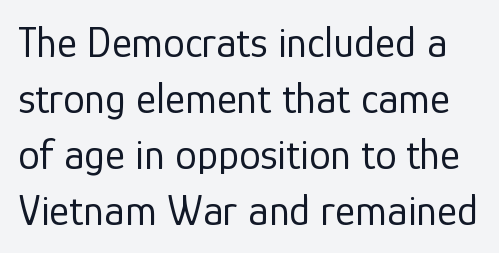
Q: Is the text bold? A: No.
Q: Is the text italic (slanted)? A: No, it is upright.
Q: Is the typeface a serif or a sans-serif typeface? A: Sans-serif.
Q: Is the text underlined? A: No.
Q: Is the spacing between letters normal or unusually wide? A: Normal.
Q: Is the spacing between lines tight, normal or loose? A: Normal.
Q: Width (condensed, normal, or wide)? A: Normal.
Q: Stroke contrast? A: Low.
Q: x-height? A: Medium.
Q: Monospaced? A: No.
